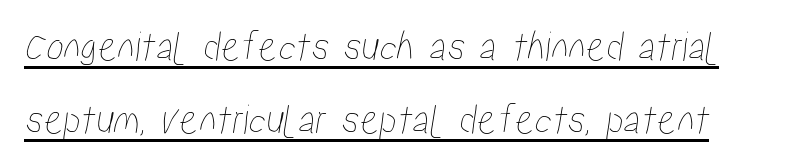
Nobody touched the tracking dial on this one. Think of a printed novel: that variable character pitch is what you see here. Honestly, the row spacing looks completely unremarkable. Students, observe the line beneath the letters — that is underlining.
